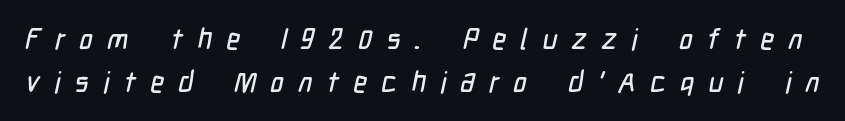
This rendering employs a face without finishing strokes, i.e., a sans-serif. The face used here is rendered with a markedly widened letterfit. Quick note: underline off. This sample has the flowing, uneven cadence of proportional lettering. Compared with typical paragraphs, the rows here are spaced about the same.
